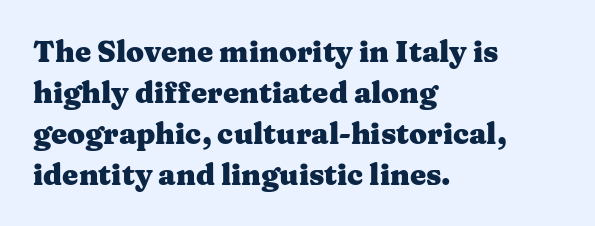
The image shows 29 px heavy, wide serif type, upright; set left-aligned, normal line spacing (1.41x), normal letter spacing, not underlined; medium stroke contrast and a medium x-height.
